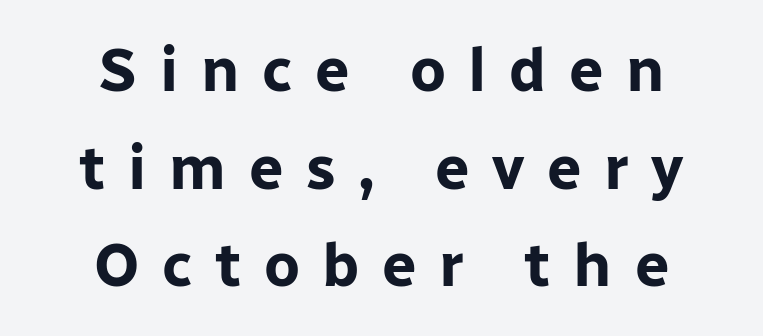
The image shows 61 px bold sans-serif type, upright; set centered, normal line spacing (1.6x), unusually wide letter spacing (+0.37 em), not underlined; low stroke contrast and a medium x-height.
